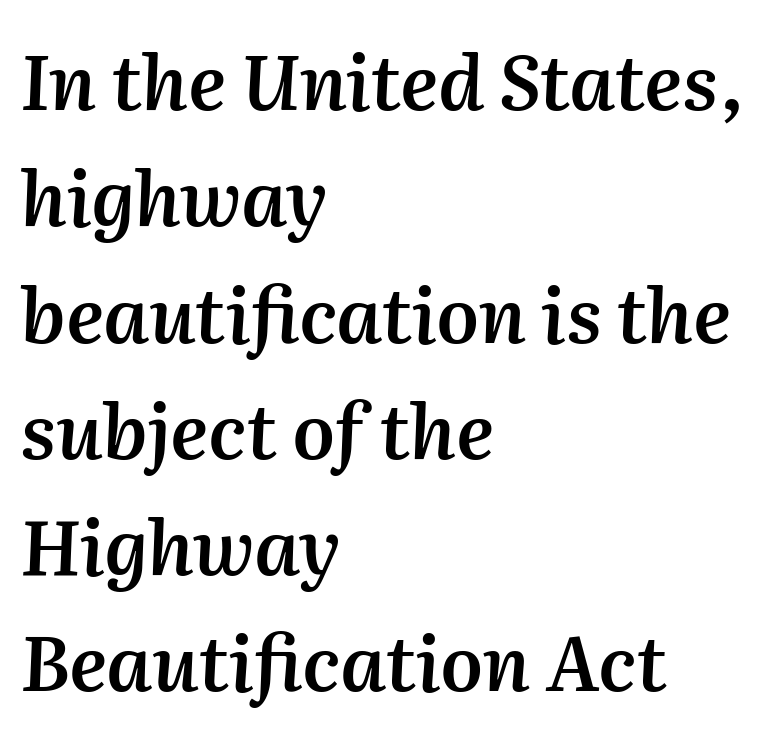
{"italic": "yes", "lean": "right", "slant_degrees": 2, "bold": "semi", "weight": "semibold", "width": "normal", "stroke_contrast": "medium", "x_height": "medium", "monospaced": "no", "underline": "no", "align": "left", "line_spacing": "normal", "line_spacing_ratio": 1.53, "letter_spacing": "normal", "letter_spacing_em": 0.0, "glyph_px": 76}
